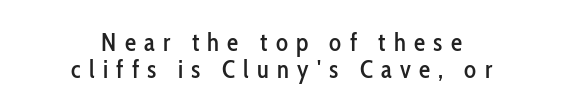
{"italic": "no", "underline": "no", "align": "center", "line_spacing": "tight", "line_spacing_ratio": 1.08, "letter_spacing": "wide", "letter_spacing_em": 0.33, "glyph_px": 25}
